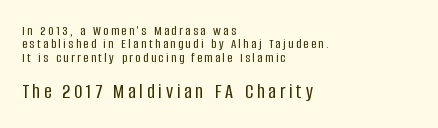
Each new line begins almost immediately beneath the previous one. A typesetter would mark this as roman, not italic. Bigger letters appear in the bottom chunk; the top chunk is reduced. The rag falls on the right side of this text block.
